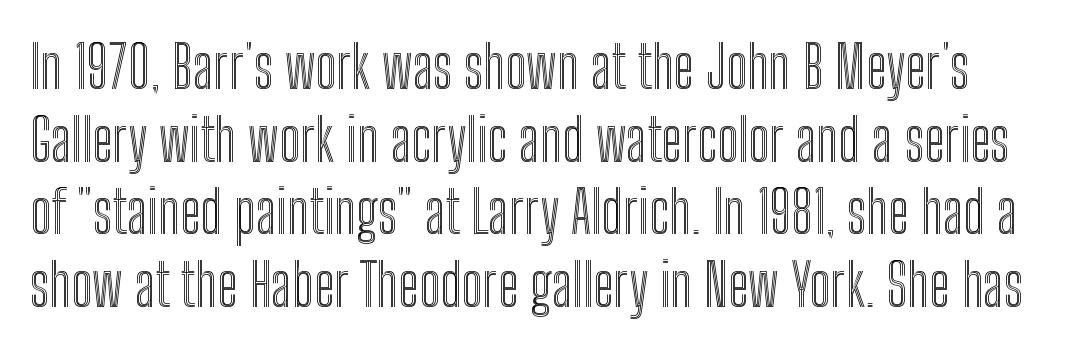
Q: Is the text italic (slanted)? A: No, it is upright.
Q: Is the text underlined? A: No.
Q: Is the spacing between letters normal or unusually wide? A: Normal.
Q: Width (condensed, normal, or wide)? A: Condensed.
Q: x-height? A: Medium.
Q: Monospaced? A: No.
